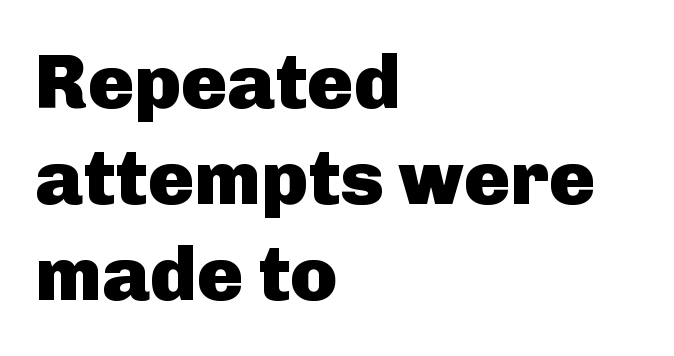
Q: Is the text bold? A: Yes.
Q: Is the text italic (slanted)? A: No, it is upright.
Q: Is the typeface a serif or a sans-serif typeface? A: Sans-serif.
Q: Is the text underlined? A: No.
Q: How is the paragraph aligned? A: Left-aligned.
Q: Is the spacing between letters normal or unusually wide? A: Normal.
Q: Is the spacing between lines tight, normal or loose? A: Normal.
Q: Width (condensed, normal, or wide)? A: Normal.
Q: Stroke contrast? A: Low.
Q: x-height? A: Medium.
Q: Monospaced? A: No.
